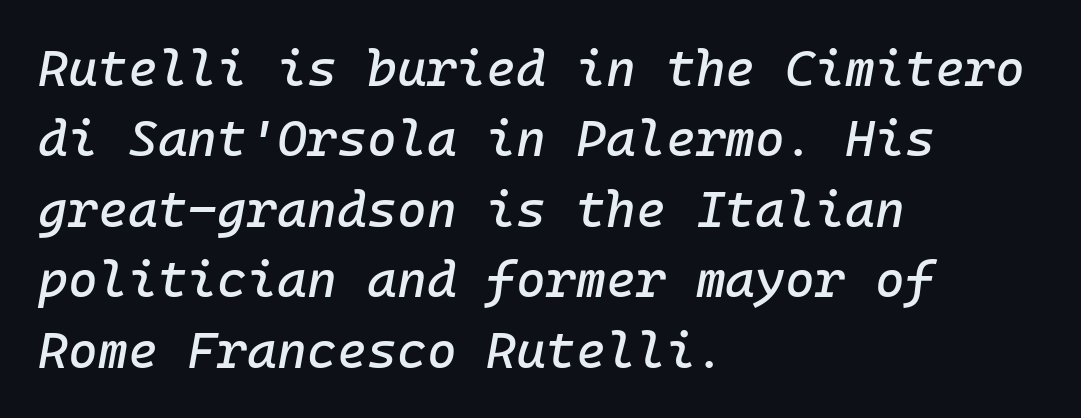
The image shows 51 px text type, italic (leaning right); set left-aligned, normal line spacing (1.38x), normal letter spacing, not underlined; low stroke contrast and a medium x-height.
